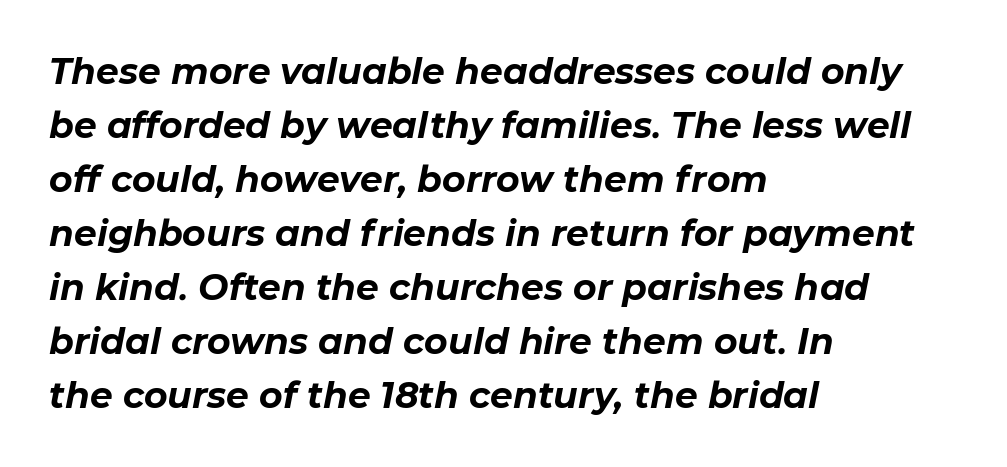
The image shows 36 px bold type, italic (leaning right); set left-aligned, normal line spacing (1.5x), normal letter spacing, not underlined; low stroke contrast and a medium x-height.
